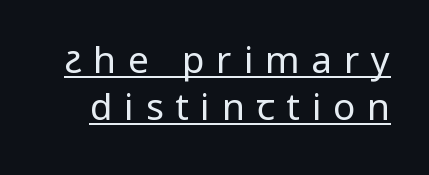
In terms of posture, this sample is upright. Leading: standard. The lettering is marked with a stroke running underneath it. The face looks like a standard text weight, possibly lighter.
